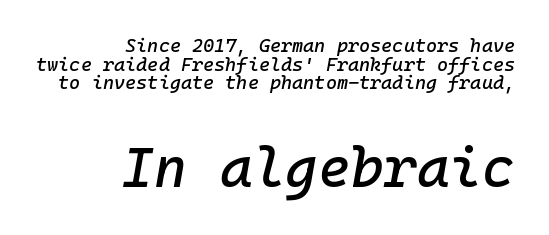
Q: Is the text italic (slanted)? A: Yes, it leans right by about 10 degrees.
Q: Is the text underlined? A: No.
Q: How is the paragraph aligned? A: Right-aligned.
Q: Is the spacing between letters normal or unusually wide? A: Normal.
Q: Is the spacing between lines tight, normal or loose? A: Tight.
Q: Which block of text is set in a larger size, the first (top) or the second (bottom)? A: The second (bottom) one.
Q: Width (condensed, normal, or wide)? A: Normal.
Q: Stroke contrast? A: Low.
Q: x-height? A: Medium.
